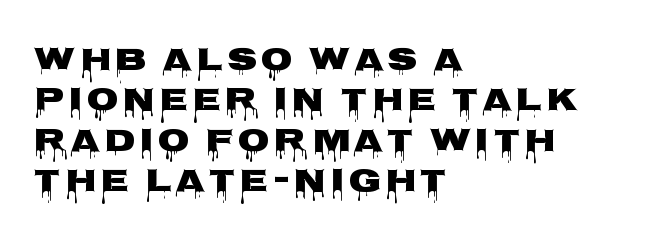
The image shows 33 px heavy, wide sans-serif type, upright; set left-aligned, line spacing 1.22x, not underlined; low stroke contrast and a large x-height.
